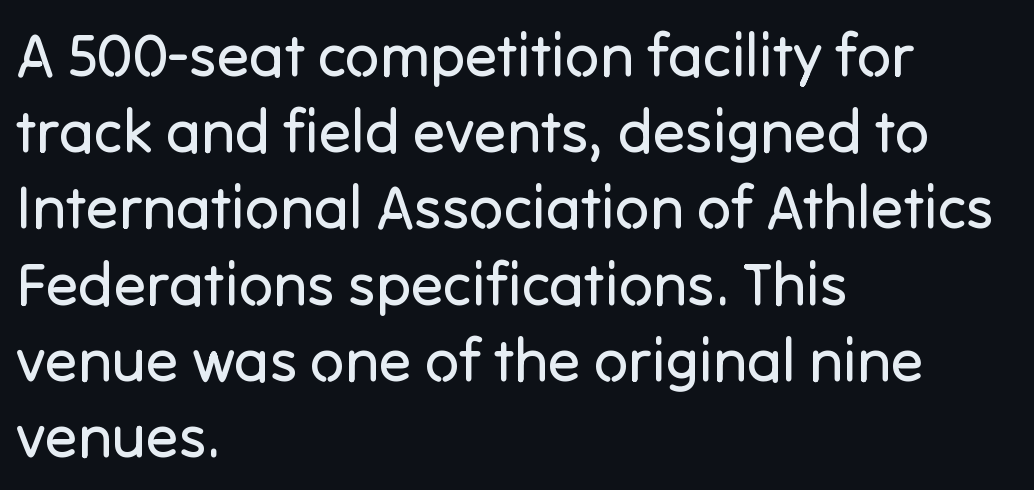
The image shows 60 px regular-weight sans-serif type, upright; set left-aligned, normal line spacing (1.27x), normal letter spacing, not underlined; low stroke contrast and a medium x-height.
